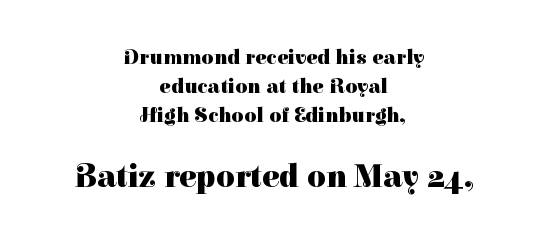
A typesetter would call this proportional, since set widths differ per character. Check under the words: just untouched page. Examine the stroke ends and you'll spot serifs. Inter-character spacing is left at the font's built-in metrics. Vertical strokes here are truly vertical.
